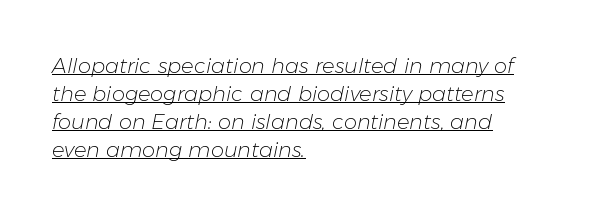
{"italic": "yes", "lean": "right", "slant_degrees": 11, "bold": "no", "underline": "yes", "align": "left", "line_spacing": "normal", "line_spacing_ratio": 1.34, "letter_spacing": "normal", "letter_spacing_em": 0.0, "glyph_px": 21}
